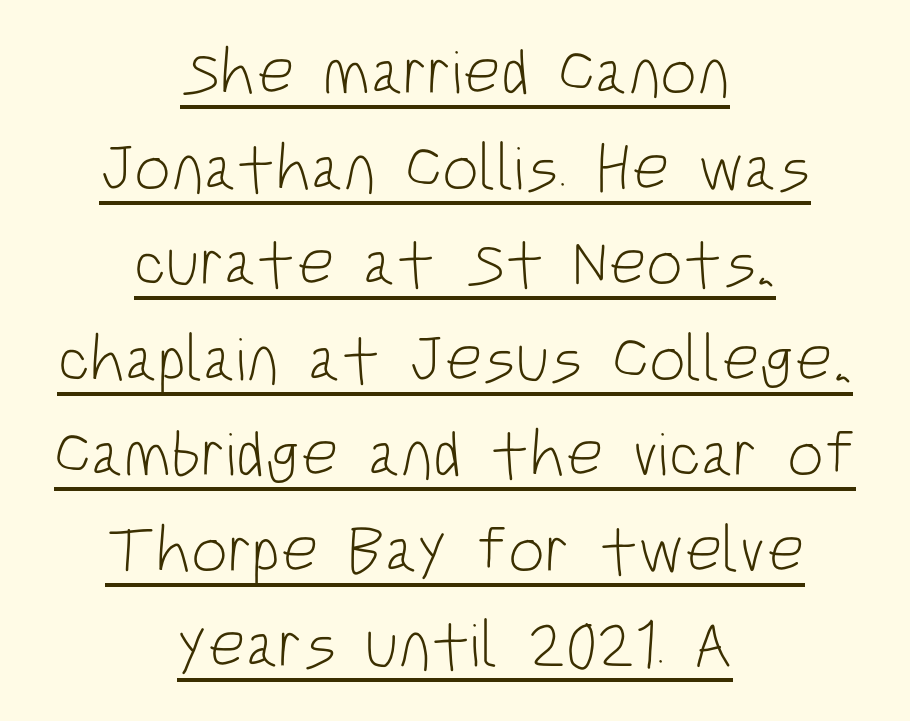
{"serif": "no", "italic": "no", "bold": "no", "weight": "light", "width": "condensed", "stroke_contrast": "low", "x_height": "large", "monospaced": "no", "underline": "yes", "align": "center", "line_spacing": "normal", "line_spacing_ratio": 1.47, "letter_spacing": "normal", "letter_spacing_em": 0.0, "glyph_px": 65}
